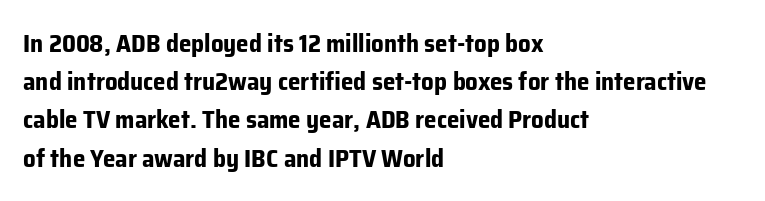
{"italic": "no", "bold": "yes", "underline": "no", "align": "left", "line_spacing": "normal", "line_spacing_ratio": 1.53, "letter_spacing": "normal", "letter_spacing_em": 0.0, "glyph_px": 25}
